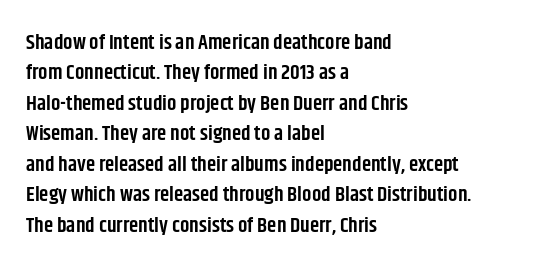
Q: Is the text bold? A: Semi-bold.
Q: Is the text italic (slanted)? A: No, it is upright.
Q: Is the text underlined? A: No.
Q: How is the paragraph aligned? A: Left-aligned.
Q: Is the spacing between letters normal or unusually wide? A: Normal.
Q: Is the spacing between lines tight, normal or loose? A: Normal.
